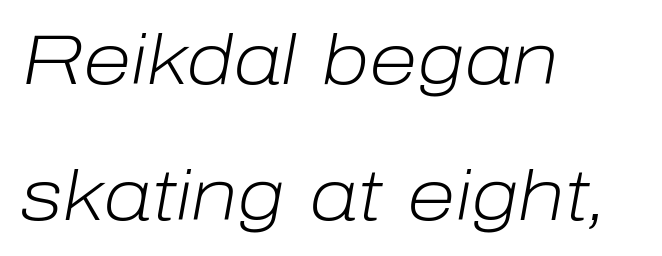
The image shows 71 px light type, italic (leaning right); set left-aligned, loose line spacing (1.91x), normal letter spacing, not underlined; low stroke contrast and a medium x-height.
